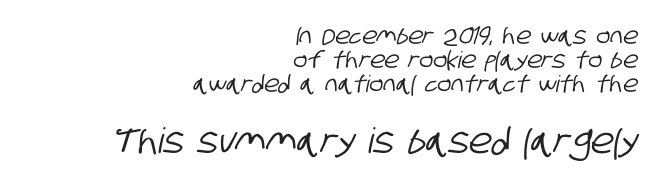
The more generous point size was reserved for the lower chunk. In terms of leading, this rendering errs on the cramped side. Note: no serifs on the glyphs. Spacing verdict: proportional, widths tailored to each character. Unmarked baselines from the first word to the last. The paragraph has a hard right edge and a soft left edge.
